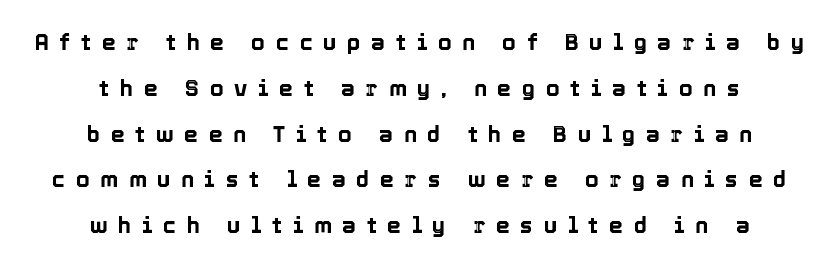
The image shows 22 px text type, upright; set centered, loose line spacing (2.08x), unusually wide letter spacing (+0.48 em), not underlined.
